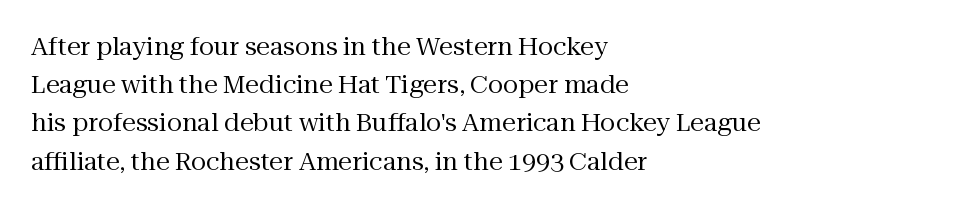
The glyphs are unaccompanied by any horizontal stroke below them. Posture: vertical. These lines keep a tight, regular rhythm from letter to letter. Interline gaps are of average width in this sample. The paragraph shown leans on its left margin.
